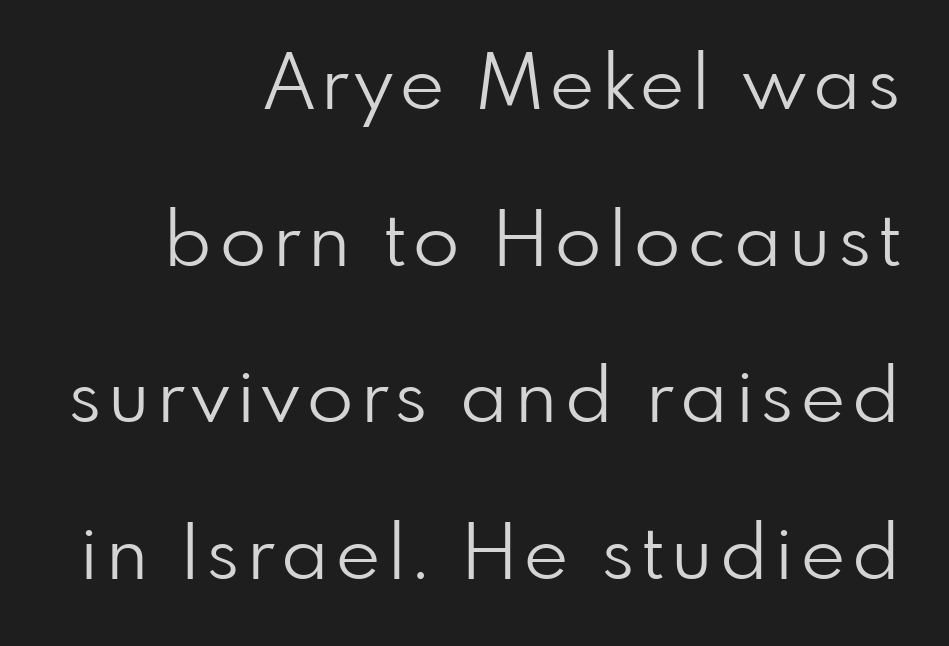
Q: Is the text bold? A: No.
Q: Is the text italic (slanted)? A: No, it is upright.
Q: Is the typeface a serif or a sans-serif typeface? A: Sans-serif.
Q: Is the text underlined? A: No.
Q: How is the paragraph aligned? A: Right-aligned.
Q: Is the spacing between lines tight, normal or loose? A: Loose.
Q: Width (condensed, normal, or wide)? A: Normal.
Q: Stroke contrast? A: Low.
Q: x-height? A: Small.
Q: Monospaced? A: No.
